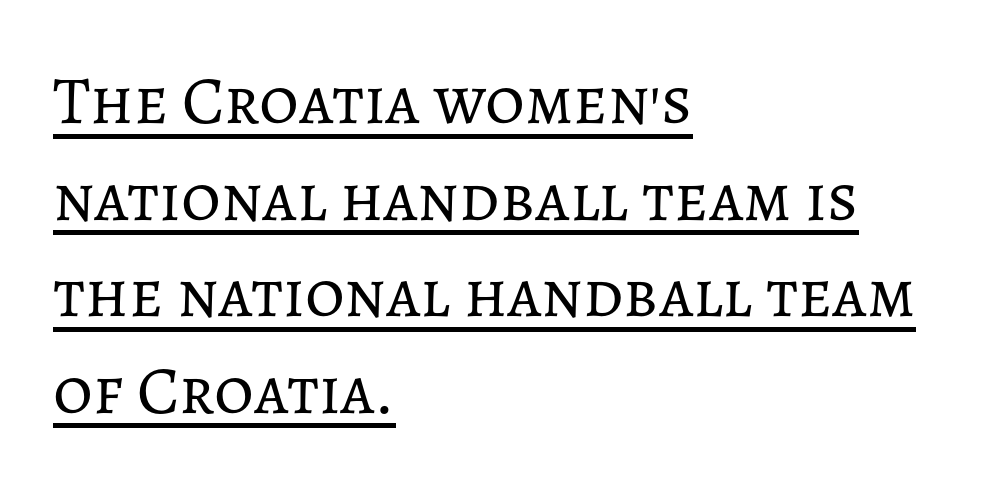
{"italic": "no", "bold": "no", "weight": "regular", "width": "normal", "stroke_contrast": "low", "x_height": "medium", "monospaced": "no", "underline": "yes", "align": "left", "line_spacing": "normal", "line_spacing_ratio": 1.42, "letter_spacing": "normal", "letter_spacing_em": 0.0, "glyph_px": 68}
